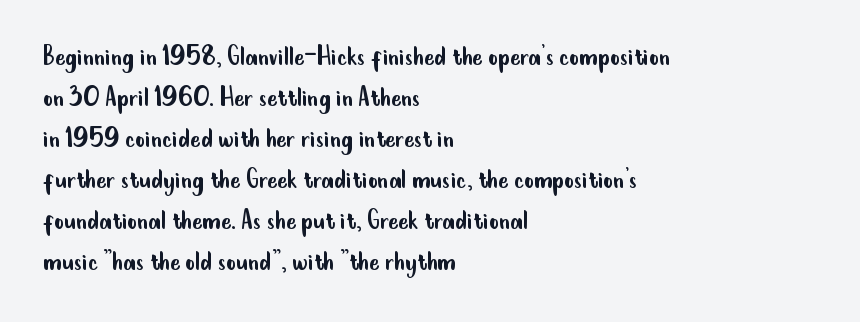
No extra tracking has been applied to these lines. The passage shown is typed in a proportional face where columns would drift. The specimen omits any rule beneath the text block's lines. Compared with a centered layout, this one pins lines to the left instead.
